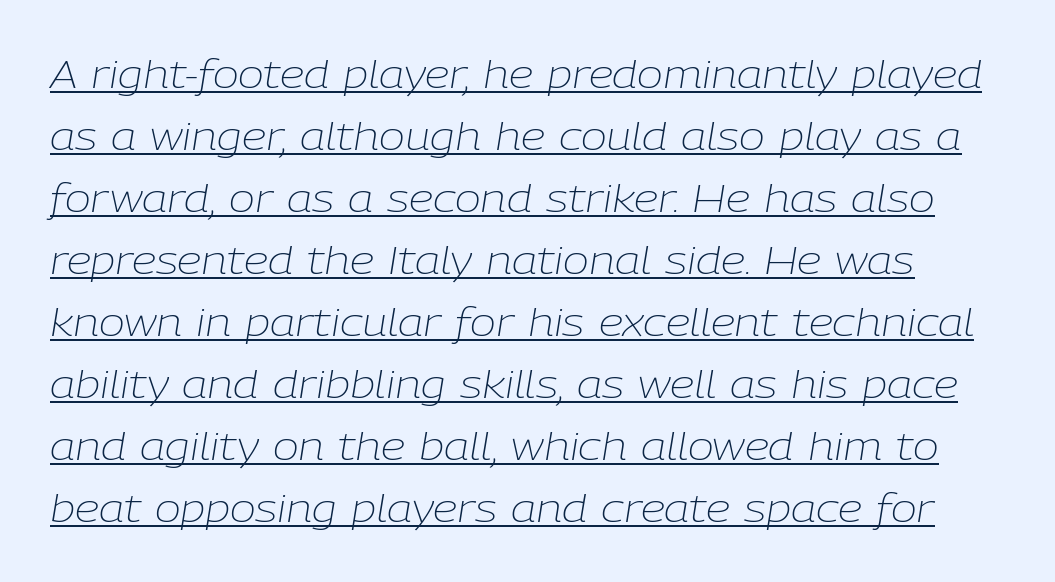
Q: Is the text bold? A: No.
Q: Is the text italic (slanted)? A: Yes, it leans right by about 9 degrees.
Q: Is the text underlined? A: Yes.
Q: Is the spacing between letters normal or unusually wide? A: Normal.
Q: Is the spacing between lines tight, normal or loose? A: Normal.
Q: Width (condensed, normal, or wide)? A: Normal.
Q: Stroke contrast? A: Low.
Q: x-height? A: Medium.
Q: Monospaced? A: No.
